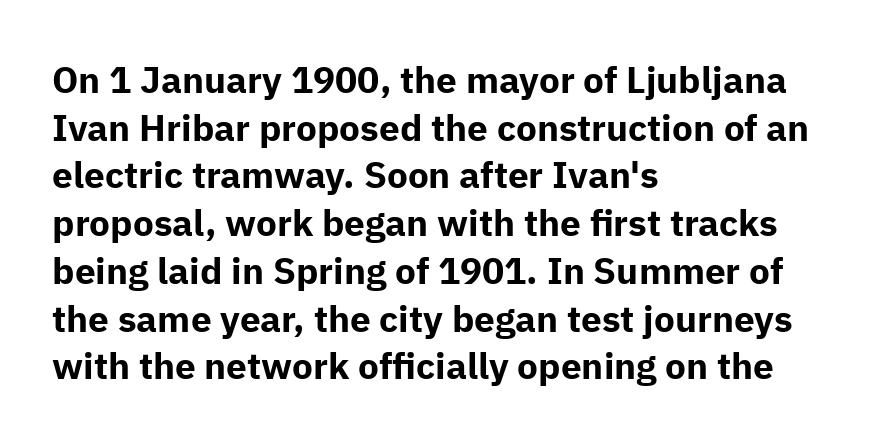
The image shows 37 px bold sans-serif type, upright; set left-aligned, normal line spacing (1.29x), normal letter spacing, not underlined; low stroke contrast and a medium x-height.
